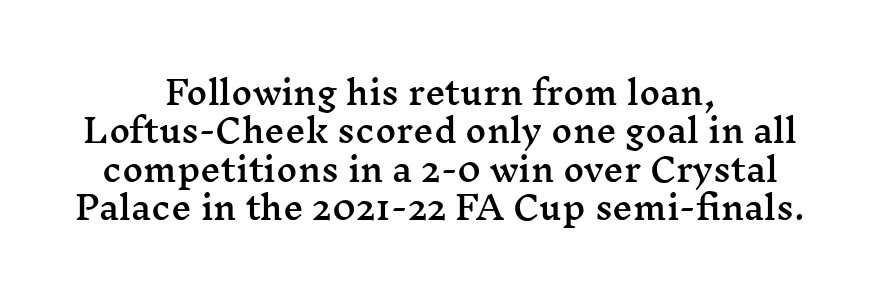
Q: Is the text italic (slanted)? A: No, it is upright.
Q: Is the typeface a serif or a sans-serif typeface? A: Serif.
Q: Is the text underlined? A: No.
Q: How is the paragraph aligned? A: Centered.
Q: Is the spacing between letters normal or unusually wide? A: Normal.
Q: Width (condensed, normal, or wide)? A: Wide.
Q: Stroke contrast? A: Medium.
Q: x-height? A: Medium.
Q: Monospaced? A: No.
